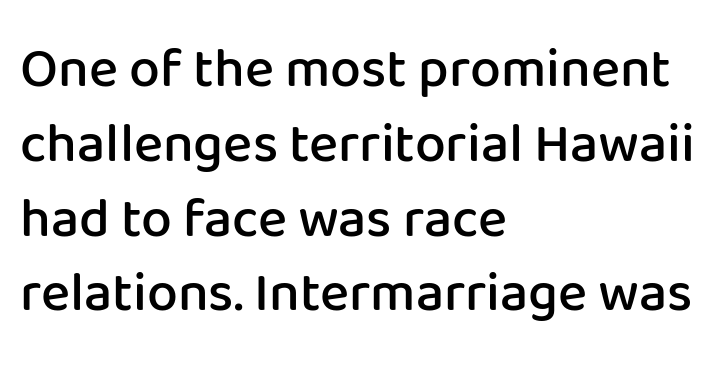
Short note: letters normally spaced. Varying glyph widths throughout — classic text-font behaviour. Stroke thickness is moderately raised; the sample reads as semibold. Which margin do the lines hug? The left one — the right edge is uneven.
